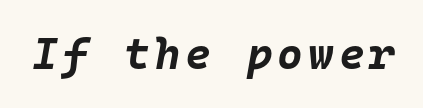
Q: Is the text bold? A: Yes.
Q: Is the text italic (slanted)? A: Yes, it leans right by about 10 degrees.
Q: Is the text underlined? A: No.
Q: Width (condensed, normal, or wide)? A: Normal.
Q: Stroke contrast? A: Low.
Q: x-height? A: Large.
Q: Monospaced? A: Yes.
